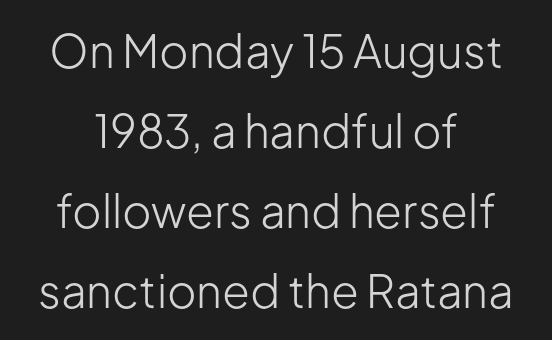
The image shows 45 px light sans-serif type, upright; set centered, line spacing 1.78x, normal letter spacing, not underlined; low stroke contrast and a medium x-height.
